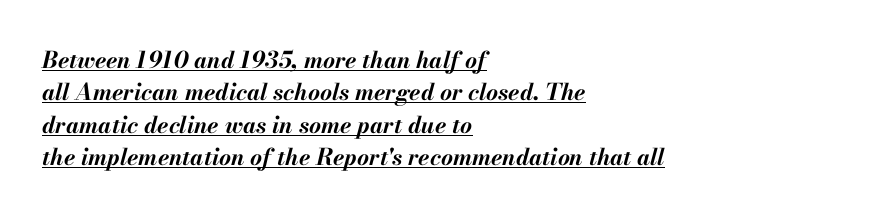
The image shows 23 px bold type, italic (leaning right); set left-aligned, normal line spacing (1.41x), normal letter spacing, underlined.
